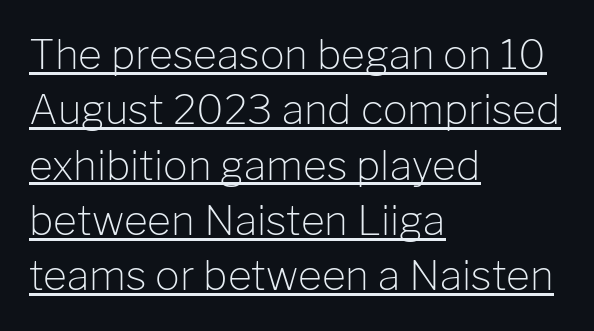
Q: Is the text bold? A: No.
Q: Is the text italic (slanted)? A: No, it is upright.
Q: Is the typeface a serif or a sans-serif typeface? A: Sans-serif.
Q: Is the text underlined? A: Yes.
Q: How is the paragraph aligned? A: Left-aligned.
Q: Is the spacing between letters normal or unusually wide? A: Normal.
Q: Is the spacing between lines tight, normal or loose? A: Normal.
Q: Width (condensed, normal, or wide)? A: Normal.
Q: Stroke contrast? A: Low.
Q: x-height? A: Medium.
Q: Monospaced? A: No.
